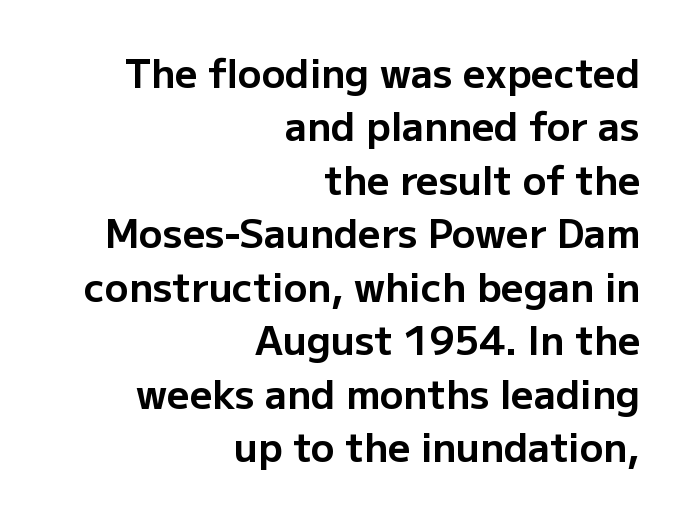
Q: Is the text bold? A: Yes.
Q: Is the text italic (slanted)? A: No, it is upright.
Q: Is the typeface a serif or a sans-serif typeface? A: Sans-serif.
Q: Is the text underlined? A: No.
Q: How is the paragraph aligned? A: Right-aligned.
Q: Is the spacing between letters normal or unusually wide? A: Normal.
Q: Is the spacing between lines tight, normal or loose? A: Normal.
Q: Width (condensed, normal, or wide)? A: Normal.
Q: Stroke contrast? A: Low.
Q: x-height? A: Medium.
Q: Monospaced? A: No.
